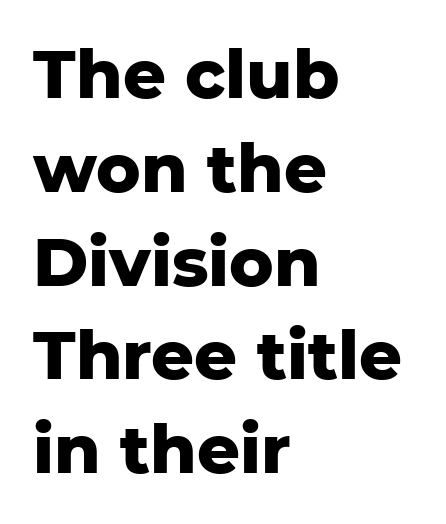
The image shows 67 px heavy sans-serif type, upright; set left-aligned, normal line spacing (1.4x), normal letter spacing, not underlined; low stroke contrast and a medium x-height.
